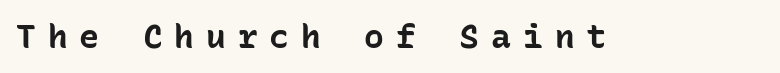
Q: Is the text bold? A: Yes.
Q: Is the text italic (slanted)? A: No, it is upright.
Q: Is the typeface a serif or a sans-serif typeface? A: Sans-serif.
Q: Is the text underlined? A: No.
Q: Is the spacing between letters normal or unusually wide? A: Unusually wide.
Q: Width (condensed, normal, or wide)? A: Normal.
Q: Stroke contrast? A: Low.
Q: x-height? A: Medium.
Q: Monospaced? A: Yes.
